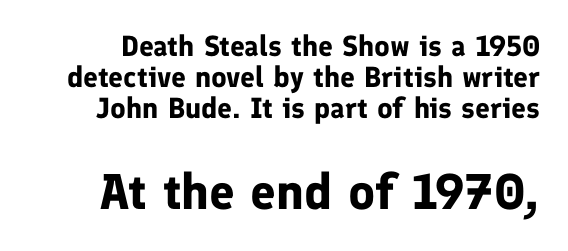
The image shows 50 px bold sans-serif type, upright; set tight line spacing (1.07x), normal letter spacing, not underlined; the second (bottom) block is 1.72x larger; low stroke contrast and a medium x-height.
